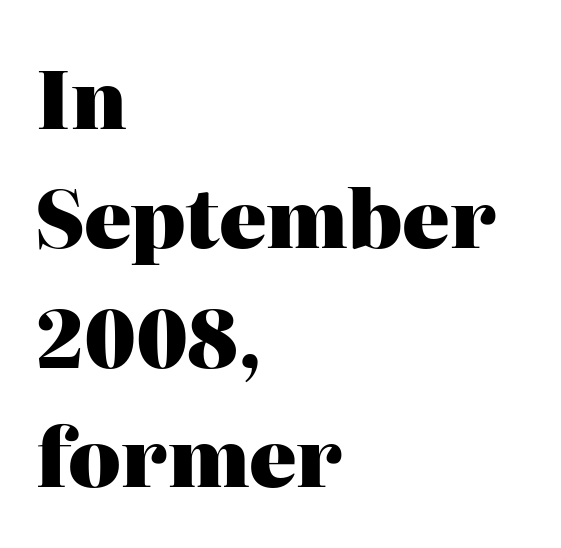
Characters remain perfectly vertical along every line. In terms of letterform style, serifs are clearly present. Words float on clear page, feet unadorned. The lines sit at an ordinary, default distance from one another.
